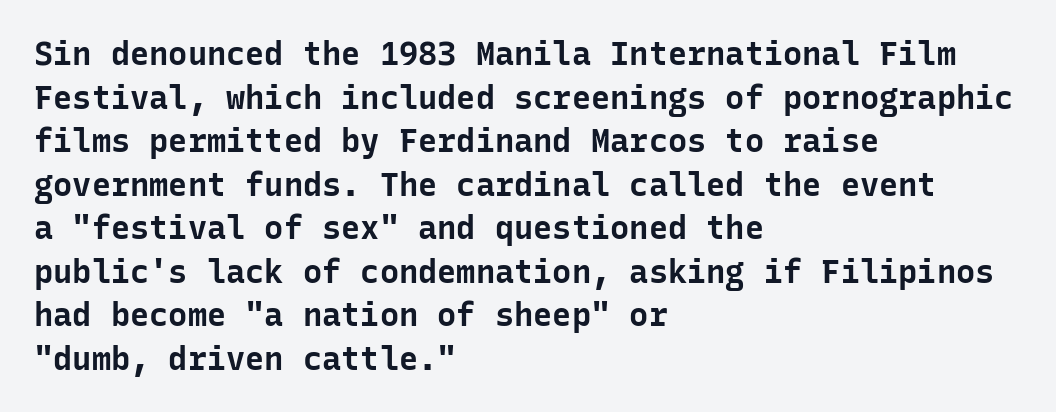
{"serif": "no", "italic": "no", "bold": "yes", "weight": "bold", "width": "normal", "stroke_contrast": "low", "x_height": "medium", "monospaced": "yes", "underline": "no", "align": "left", "line_spacing": "normal", "line_spacing_ratio": 1.36, "letter_spacing": "normal", "letter_spacing_em": 0.0, "glyph_px": 32}
